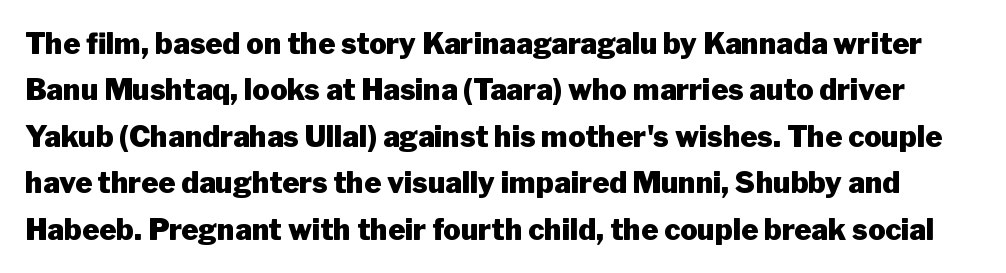
This rendering features lettering with no underline. A typesetter would call this zero additional tracking. I'd call this a sans setting — the letters go barefoot. Do the letters lean? They stand straight. The characters look thick and weighty, a clear bold.
